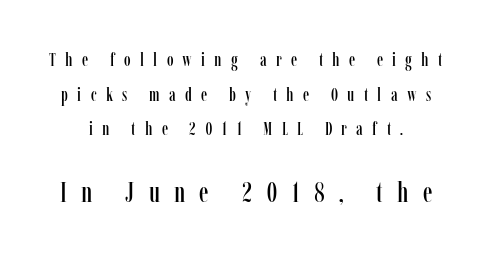
The image shows 29 px condensed serif type, upright; set line spacing 1.82x, unusually wide letter spacing (+0.49 em), not underlined; the second (bottom) block is 1.53x larger; low stroke contrast and a medium x-height.
